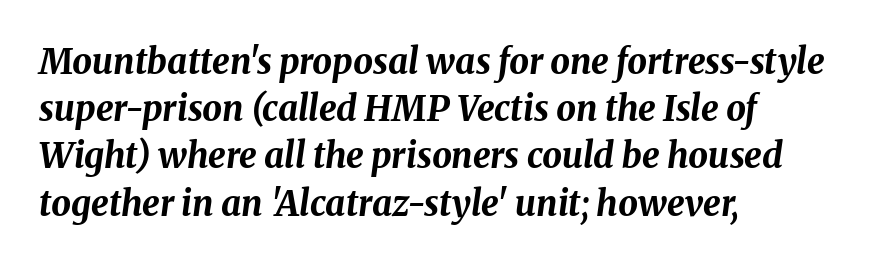
One-word summary of the alignment: left. There is no visible air inserted between adjacent glyphs. Descenders hang freely into open space. Here the designer chose a conventional face with non-uniform glyph widths. Stroke thickness is high; the sample reads as a true bold.
